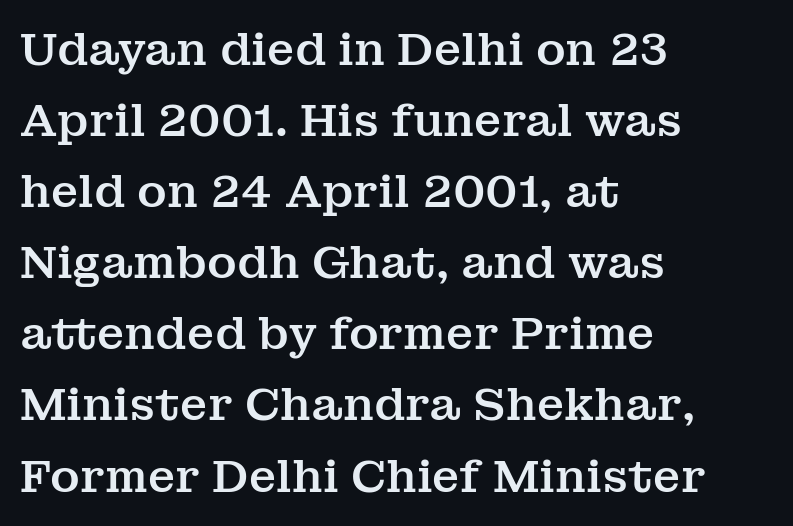
Letterform terminals end in serifs throughout the passage. Look at the tracking — it's just the regular setting, nothing added. The rows are spaced the way most documents space them. The letters stand straight up with perfectly vertical stems.
